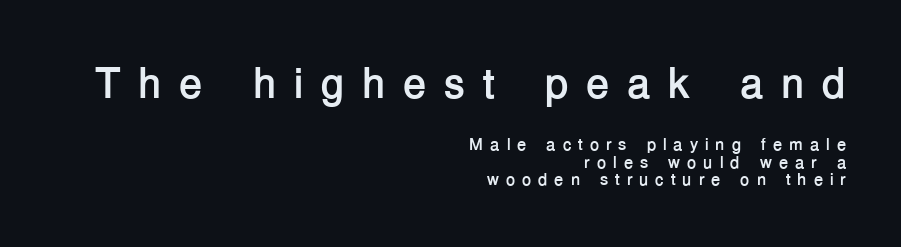
These lines are rendered in a variable-pitch font. Tracking here is generous; glyphs stand well apart from one another. In terms of leading, this rendering errs on the cramped side. The font is running at its bold setting.
